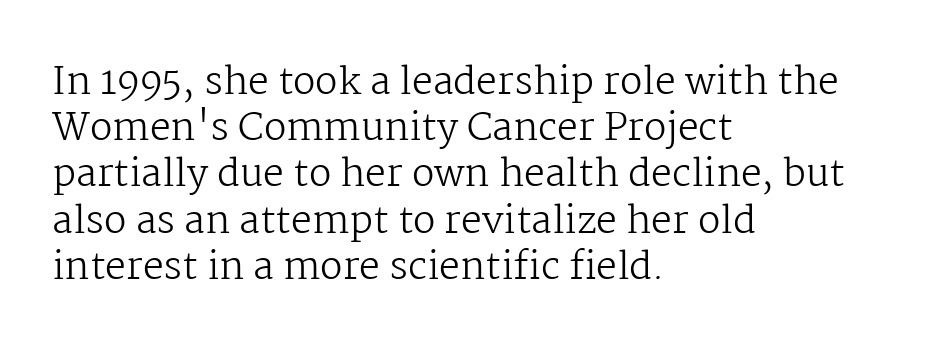
Q: Is the text bold? A: No.
Q: Is the text italic (slanted)? A: No, it is upright.
Q: Is the typeface a serif or a sans-serif typeface? A: Serif.
Q: Is the text underlined? A: No.
Q: How is the paragraph aligned? A: Left-aligned.
Q: Is the spacing between letters normal or unusually wide? A: Normal.
Q: Is the spacing between lines tight, normal or loose? A: Normal.
Q: Width (condensed, normal, or wide)? A: Normal.
Q: Stroke contrast? A: Medium.
Q: x-height? A: Medium.
Q: Monospaced? A: No.
